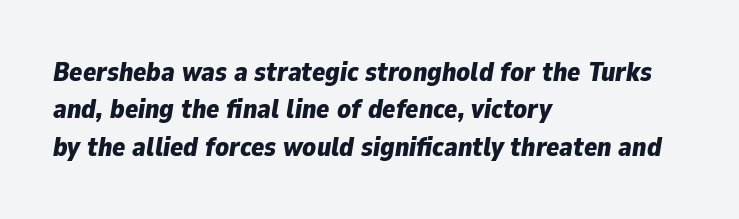
Looking at the ascenders, they clearly lean. A typesetter would call this leading conventional body-copy spacing. Visually the block forms a straight wall on the left and a jagged coastline on the right. Plain, unruled lines of type. Weight: bold. Nobody touched the tracking dial on this one.
